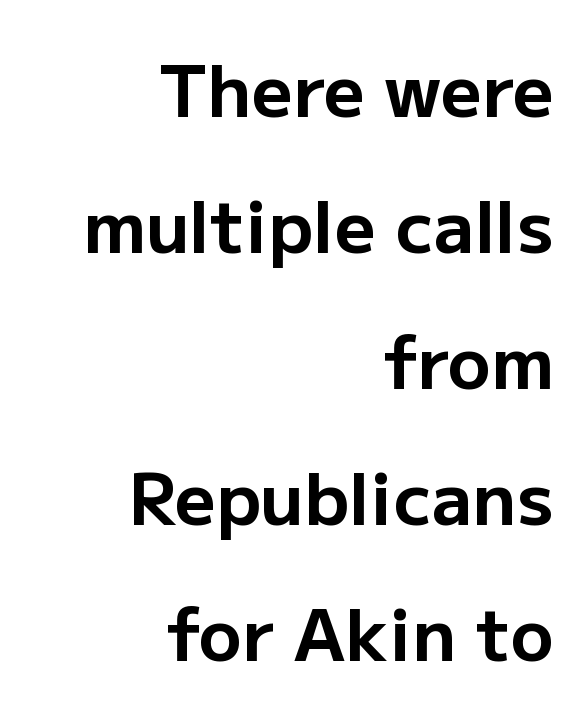
{"serif": "no", "italic": "no", "bold": "yes", "weight": "bold", "width": "normal", "stroke_contrast": "low", "x_height": "medium", "monospaced": "no", "underline": "no", "align": "right", "line_spacing_ratio": 1.89, "letter_spacing": "normal", "letter_spacing_em": 0.0, "glyph_px": 72}
